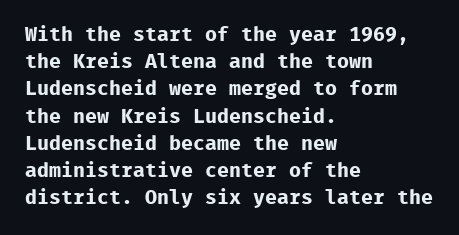
Vertical strokes here are truly vertical. Line spacing here is normal. The rendering anchors every line to the left-hand side. Short note: letters normally spaced. Has an underline been added? It has not. The sample has been set heavy, in full bold.
